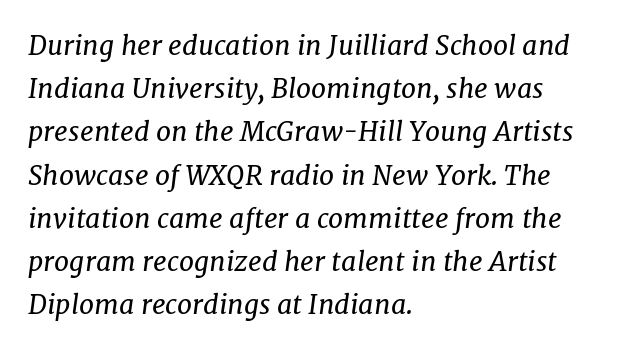
The image shows 27 px text type, italic (leaning right); set left-aligned, normal line spacing (1.6x), normal letter spacing, not underlined.
